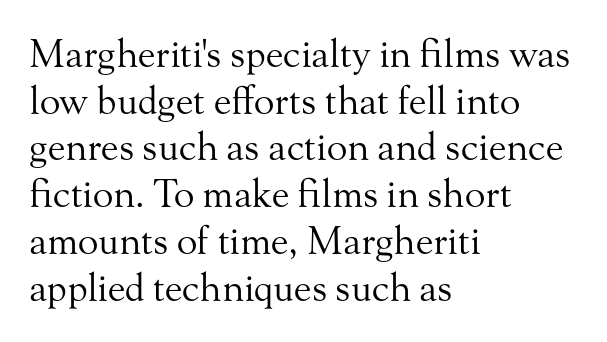
{"serif": "yes", "italic": "no", "bold": "no", "weight": "regular", "width": "normal", "stroke_contrast": "medium", "x_height": "small", "monospaced": "no", "underline": "no", "align": "left", "line_spacing_ratio": 1.23, "letter_spacing": "normal", "letter_spacing_em": 0.0, "glyph_px": 38}
